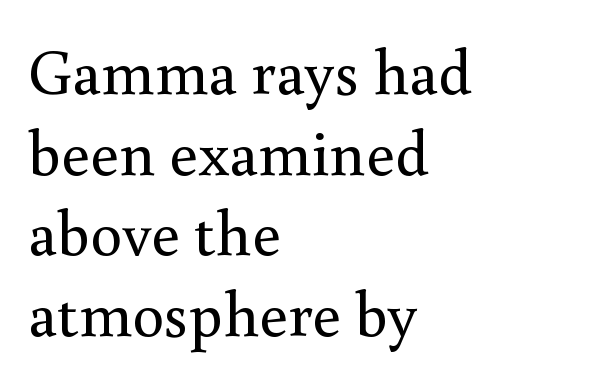
Rendered with straight, roman letterforms. The space directly below the letters is spotless. Spacing verdict: proportional, widths tailored to each character. These lines stack with their left ends in a neat column. The letterforms sit at book weight or below.
